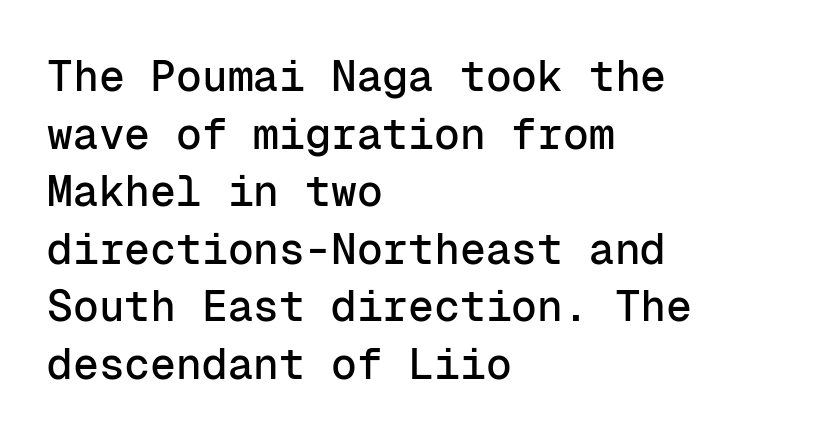
Fixed-width glyphs throughout — classic coding-font behaviour. Bare-footed words on every line. Caption: standard tracking, unaltered. Notice how descenders clear the ascenders below comfortably — that's standard leading. A typesetter would mark this as roman, not italic. A typesetter would label this face a sans.
